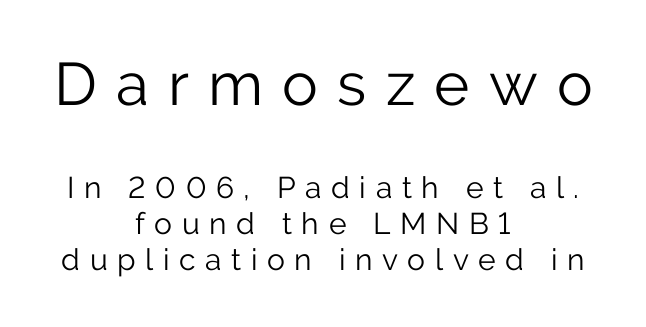
Q: Is the text bold? A: No.
Q: Is the text italic (slanted)? A: No, it is upright.
Q: Is the typeface a serif or a sans-serif typeface? A: Sans-serif.
Q: Is the text underlined? A: No.
Q: How is the paragraph aligned? A: Centered.
Q: Is the spacing between letters normal or unusually wide? A: Unusually wide.
Q: Which block of text is set in a larger size, the first (top) or the second (bottom)? A: The first (top) one.
Q: Width (condensed, normal, or wide)? A: Normal.
Q: Stroke contrast? A: Low.
Q: x-height? A: Medium.
Q: Monospaced? A: No.
